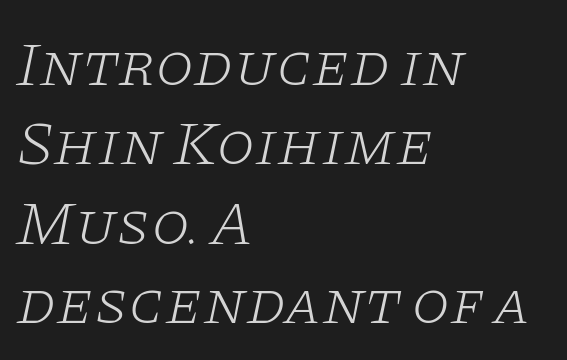
Proportional: the letters do not fall into vertical columns. Stems and bowls with no extra thickness — not bold. The face used here is rendered with its standard letterfit. The string is rendered with underlining switched off. The text carries the slant typical of an italic or oblique font. To sum up the face: it has serifs.
